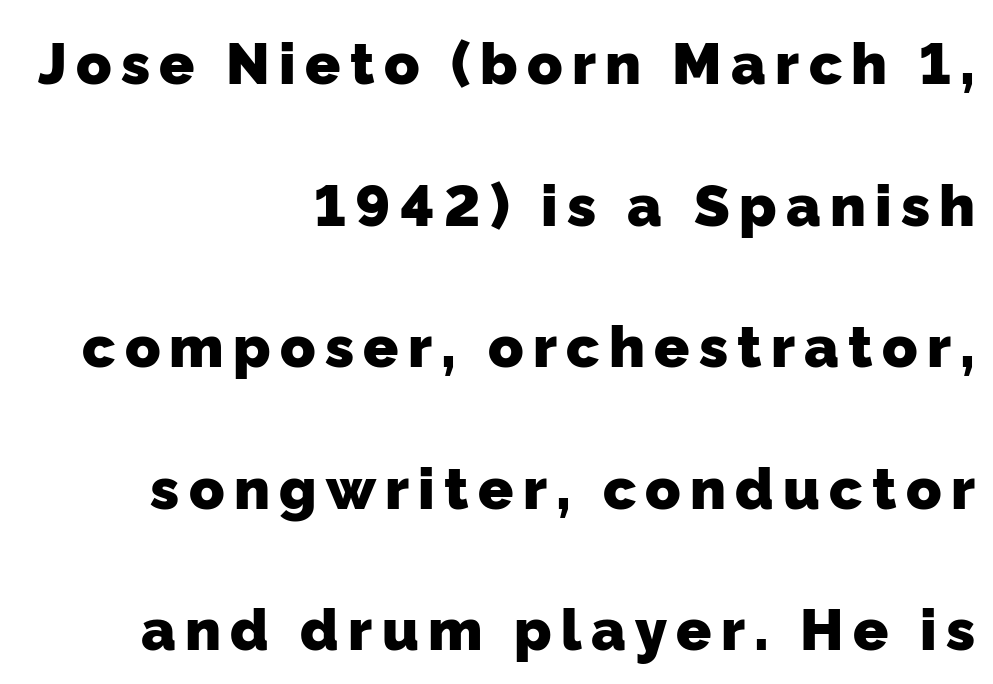
The rendering uses natural spacing where letterforms have individual widths. Honestly, the rows look like they've been pulled way apart. Short and long lines alike share a common ending point at right. Regarding serifs, this sample does without them. The font is running at its bold setting. A clean baseline with only descenders dipping below it.
